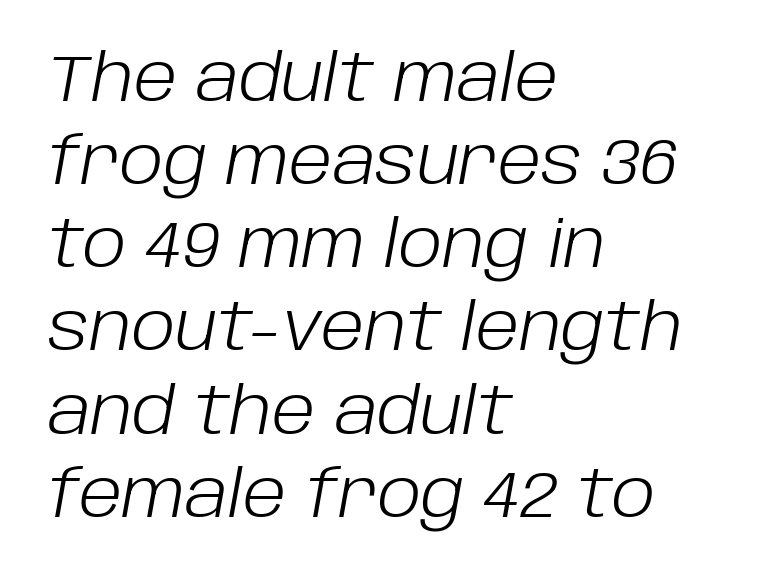
The image shows 66 px light type, italic (leaning right); set left-aligned, normal line spacing (1.26x), normal letter spacing, not underlined; low stroke contrast and a large x-height.
